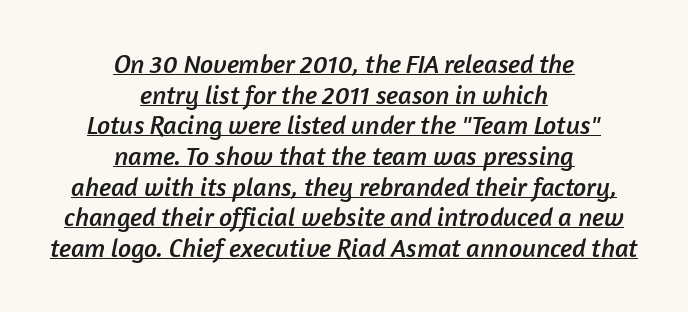
{"underline": "yes", "align": "center", "line_spacing_ratio": 1.18, "letter_spacing": "normal", "letter_spacing_em": 0.0, "glyph_px": 26}
